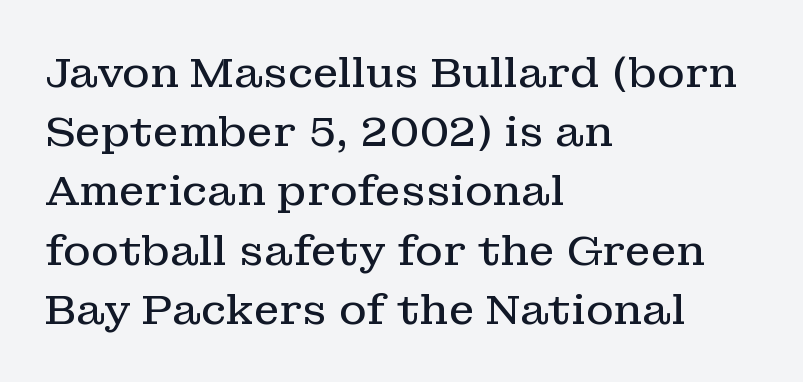
This reads as an unemphasized weight, regular at the heaviest. The passage shown is typed in a proportional face where columns would drift. This is the regular roman posture of the typeface. Spacing between characters is what you'd get straight out of the box. Is there much room between lines? A standard amount, neither cramped nor airy. Has an underline been added? It has not.
